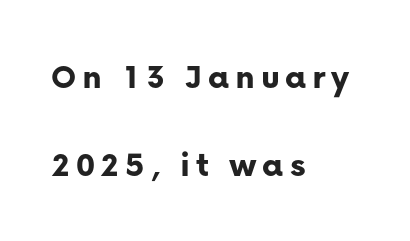
Q: Is the text bold? A: Yes.
Q: Is the text italic (slanted)? A: No, it is upright.
Q: Is the typeface a serif or a sans-serif typeface? A: Sans-serif.
Q: Is the text underlined? A: No.
Q: How is the paragraph aligned? A: Left-aligned.
Q: Is the spacing between lines tight, normal or loose? A: Loose.
Q: Width (condensed, normal, or wide)? A: Normal.
Q: Stroke contrast? A: Low.
Q: x-height? A: Medium.
Q: Monospaced? A: No.
